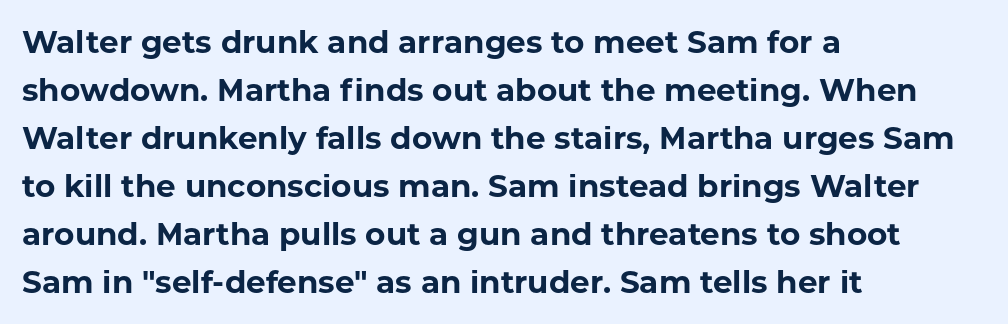
The image shows 31 px bold sans-serif type, upright; set left-aligned, normal line spacing (1.55x), normal letter spacing, not underlined; low stroke contrast and a medium x-height.
